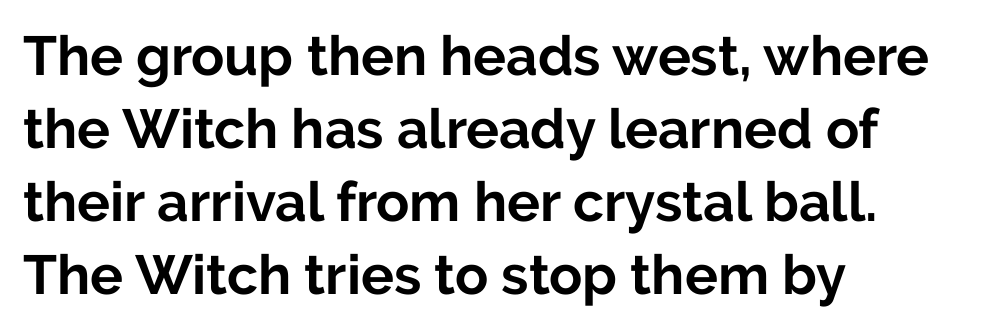
Q: Is the text bold? A: Yes.
Q: Is the text italic (slanted)? A: No, it is upright.
Q: Is the typeface a serif or a sans-serif typeface? A: Sans-serif.
Q: Is the text underlined? A: No.
Q: How is the paragraph aligned? A: Left-aligned.
Q: Is the spacing between letters normal or unusually wide? A: Normal.
Q: Is the spacing between lines tight, normal or loose? A: Normal.
Q: Width (condensed, normal, or wide)? A: Normal.
Q: Stroke contrast? A: Low.
Q: x-height? A: Medium.
Q: Monospaced? A: No.
